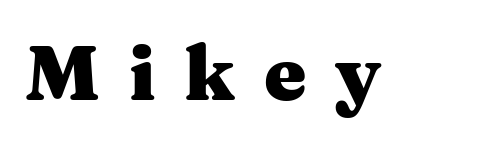
The letters stand upright; this is a roman face. This rendering features lettering with no underline. Yep, those are serifs on the letters. Note the varied advance widths — an 'i' is clearly narrower than an 'm'. Honestly, the letter spacing is so wide it's the main thing you notice.
